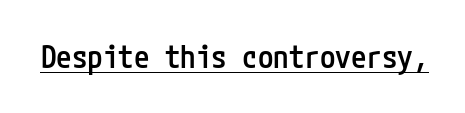
The image shows 31 px semibold, condensed sans-serif type, upright; set normal letter spacing, underlined; low stroke contrast and a medium x-height.
